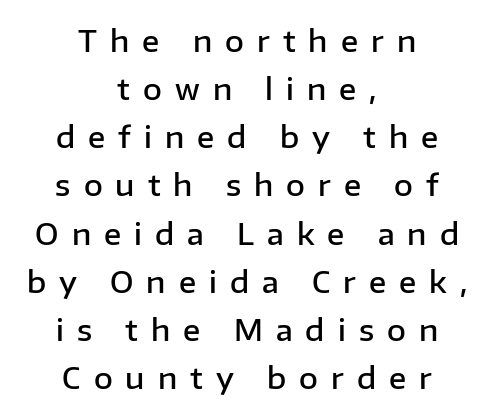
The leading is moderate, giving the passage an even texture. Line starts and ends both wander, symmetrically. The passage shown is typed in a proportional face where columns would drift. The letters stand upright; this is a roman face. The font family rendered here belongs to the sans-serif group.
